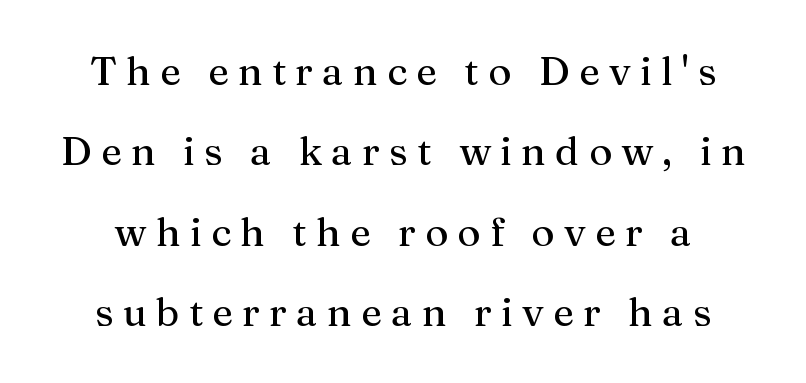
Characters remain perfectly vertical along every line. Yep, those are serifs on the letters. These lines are rendered in a variable-pitch font. Vertical spacing — loose. This sample uses expanded letter spacing, leaving extra air between glyphs. The zone under the glyphs is completely vacant.
